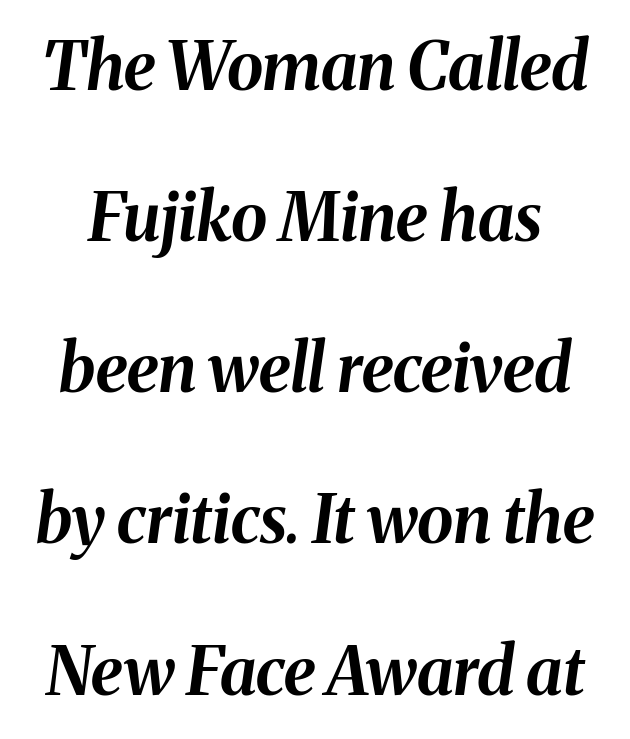
A typesetter would mark this as italic. Its strokes are broad and dark, the hallmark of bold type. These lines are rendered in a variable-pitch font. The area under the type is left untouched. Nobody touched the tracking dial on this one. Airy leading.
